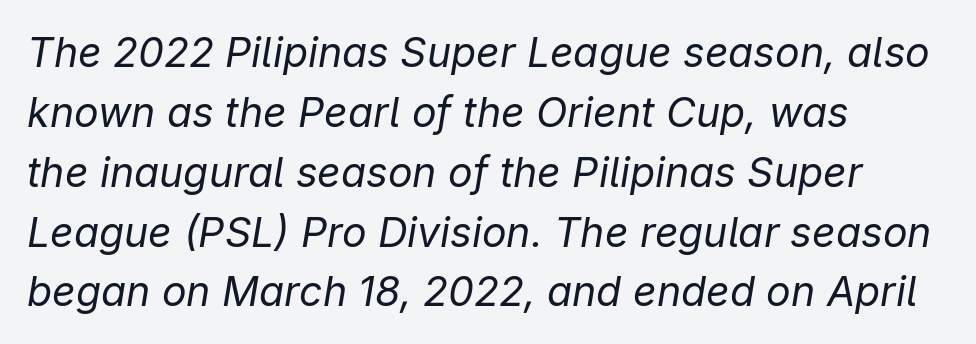
The image shows 41 px regular-weight type, italic (leaning right); set left-aligned, normal line spacing (1.46x), normal letter spacing, not underlined; low stroke contrast and a medium x-height.
